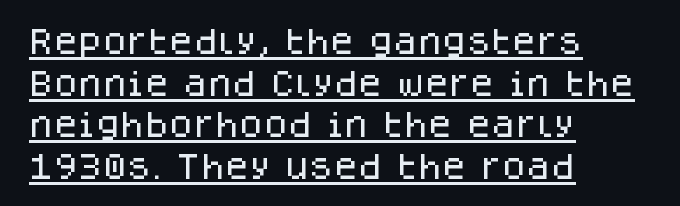
Q: Is the text italic (slanted)? A: No, it is upright.
Q: Is the typeface a serif or a sans-serif typeface? A: Sans-serif.
Q: Is the text underlined? A: Yes.
Q: How is the paragraph aligned? A: Left-aligned.
Q: Is the spacing between letters normal or unusually wide? A: Normal.
Q: Is the spacing between lines tight, normal or loose? A: Normal.
Q: Width (condensed, normal, or wide)? A: Normal.
Q: Stroke contrast? A: Low.
Q: x-height? A: Large.
Q: Monospaced? A: No.
